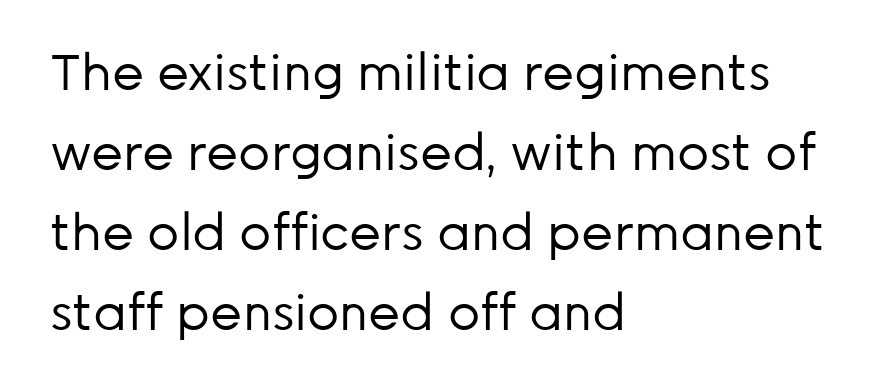
{"serif": "no", "italic": "no", "bold": "no", "weight": "regular", "width": "normal", "stroke_contrast": "low", "x_height": "medium", "monospaced": "no", "underline": "no", "align": "left", "line_spacing": "normal", "line_spacing_ratio": 1.6, "letter_spacing": "normal", "letter_spacing_em": 0.0, "glyph_px": 50}
